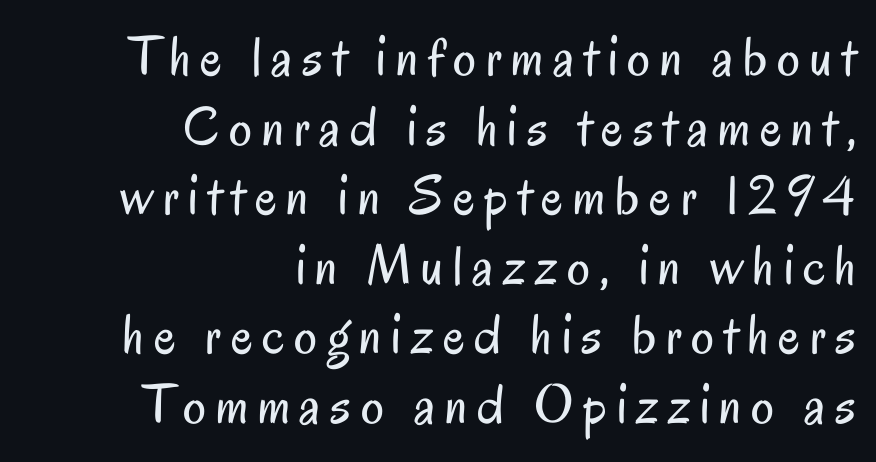
The image shows 57 px regular-weight, condensed sans-serif type, upright; set right-aligned, line spacing 1.22x, not underlined; low stroke contrast and a small x-height.
